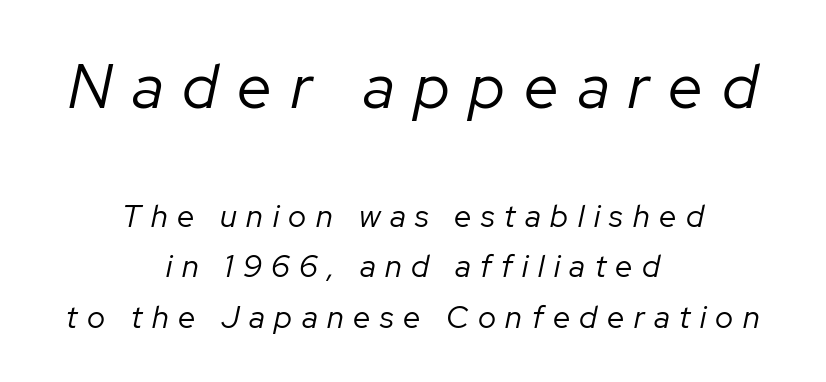
{"italic": "yes", "lean": "right", "slant_degrees": 12, "bold": "no", "weight": "regular", "width": "normal", "stroke_contrast": "low", "x_height": "medium", "monospaced": "no", "underline": "no", "align": "center", "line_spacing": "normal", "line_spacing_ratio": 1.63, "letter_spacing": "wide", "letter_spacing_em": 0.31, "larger_block": "first", "size_ratio": 2.0, "glyph_px": 62}
